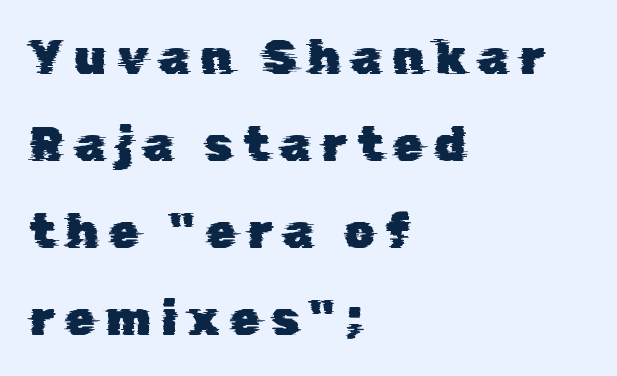
The image shows 48 px sans-serif type; set left-aligned, line spacing 1.81x, unusually wide letter spacing (+0.23 em), not underlined; low stroke contrast and a medium x-height.
